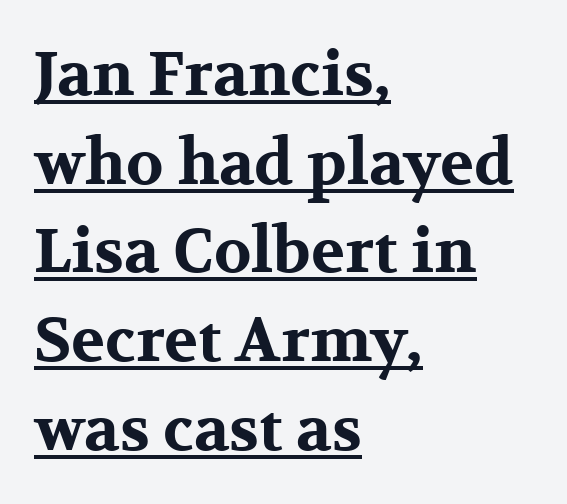
Q: Is the text bold? A: Yes.
Q: Is the text italic (slanted)? A: No, it is upright.
Q: Is the typeface a serif or a sans-serif typeface? A: Serif.
Q: Is the text underlined? A: Yes.
Q: How is the paragraph aligned? A: Left-aligned.
Q: Is the spacing between letters normal or unusually wide? A: Normal.
Q: Is the spacing between lines tight, normal or loose? A: Normal.
Q: Width (condensed, normal, or wide)? A: Wide.
Q: Stroke contrast? A: Medium.
Q: x-height? A: Medium.
Q: Monospaced? A: No.
